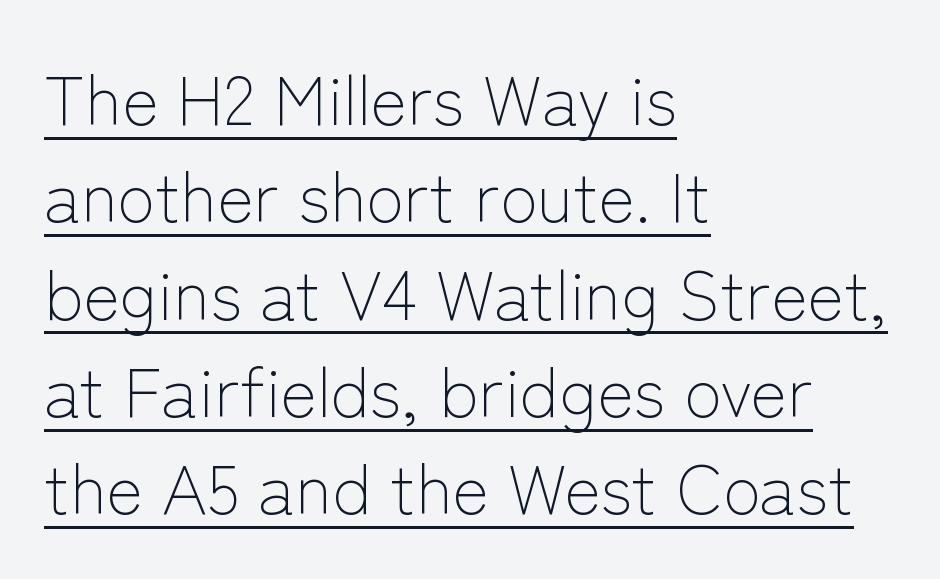
The image shows 69 px light sans-serif type, upright; set left-aligned, normal line spacing (1.41x), normal letter spacing, underlined; low stroke contrast and a medium x-height.
